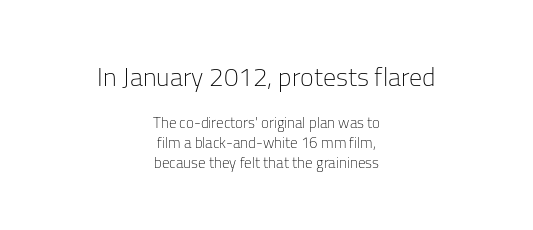
Q: Is the text bold? A: No.
Q: Is the text italic (slanted)? A: No, it is upright.
Q: Is the text underlined? A: No.
Q: How is the paragraph aligned? A: Centered.
Q: Is the spacing between letters normal or unusually wide? A: Normal.
Q: Is the spacing between lines tight, normal or loose? A: Normal.
Q: Which block of text is set in a larger size, the first (top) or the second (bottom)? A: The first (top) one.
